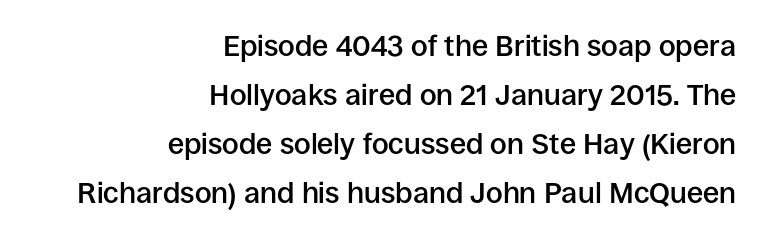
These lines carry some extra weight — a demibold, not a full bold. Leftover space on each line is placed entirely before the opening word. Check the space under the baseline: it is left empty. A sans-serif font was chosen for this passage.
